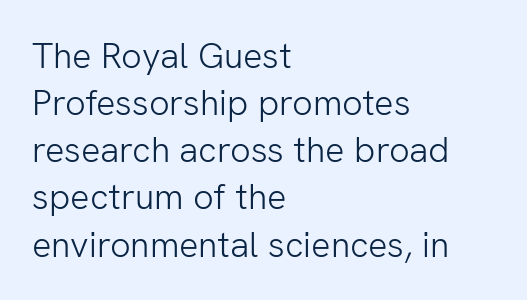
The image shows 36 px light sans-serif type, upright; set left-aligned, normal line spacing (1.31x), normal letter spacing, not underlined; low stroke contrast and a medium x-height.
